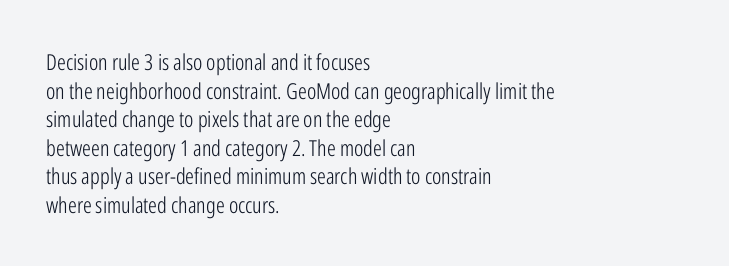
The image shows 22 px text type, upright; set left-aligned, normal line spacing (1.3x), normal letter spacing, not underlined.
